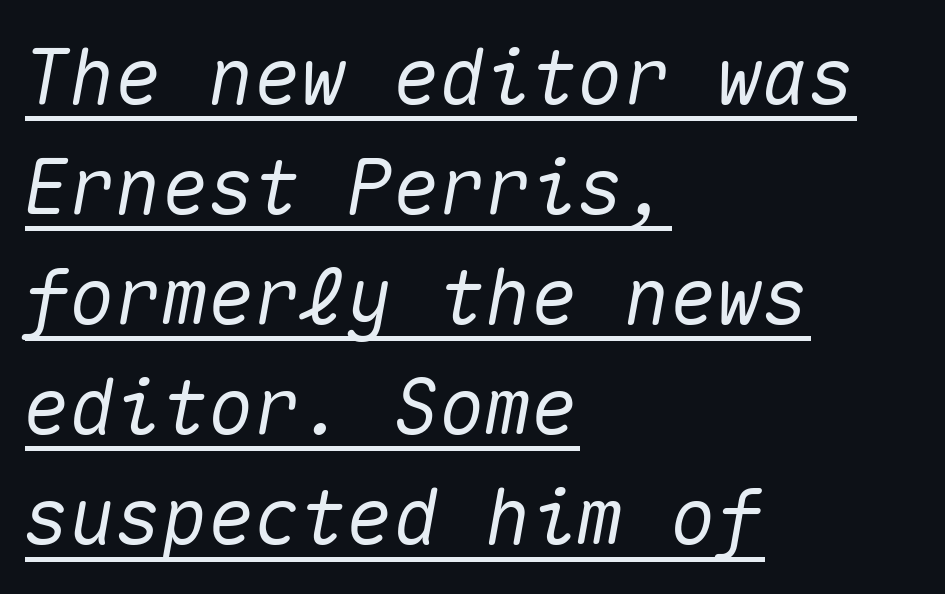
{"italic": "yes", "lean": "right", "slant_degrees": 10, "width": "normal", "stroke_contrast": "medium", "x_height": "medium", "monospaced": "yes", "underline": "yes", "align": "left", "line_spacing": "normal", "line_spacing_ratio": 1.43, "letter_spacing": "normal", "letter_spacing_em": 0.0, "glyph_px": 77}
